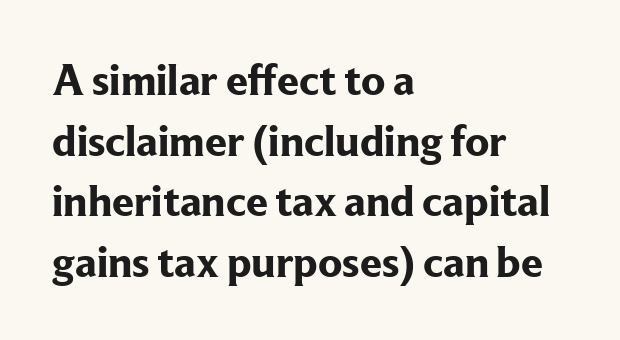
The image shows 44 px bold serif type, upright; set left-aligned, normal line spacing (1.38x), normal letter spacing, not underlined; low stroke contrast and a medium x-height.
